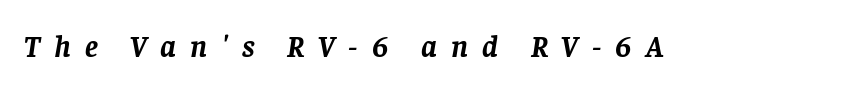
Descenders hang freely into open space. Substantial extra tracking has been applied to these lines. You could not count columns in this text — the font is proportionally spaced. Each letter's strokes conclude with small projecting serifs. Its strokes are broad and dark, the hallmark of bold type. Looking at the ascenders, they clearly lean.
